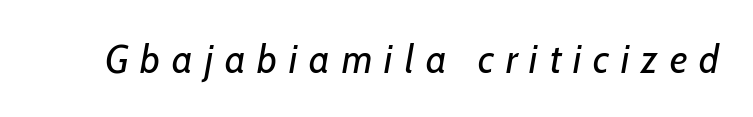
The gap between lines stays unmarked. Each letter keeps its own natural width here, so spacing adapts to shape. The whole block is typeset with a tilt. Here the glyphs are tracked loosely, breaking word shapes into spaced letters.
